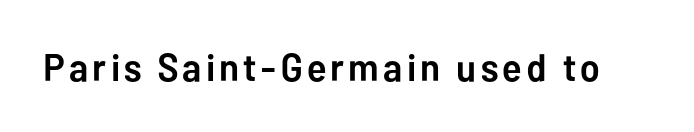
Strong, thick strokes mark this as bold type. Vertical strokes here are truly vertical. Think of a printed novel: that variable character pitch is what you see here. Letters rest on an invisible, unmarked baseline. This sample uses a sans-serif face.
